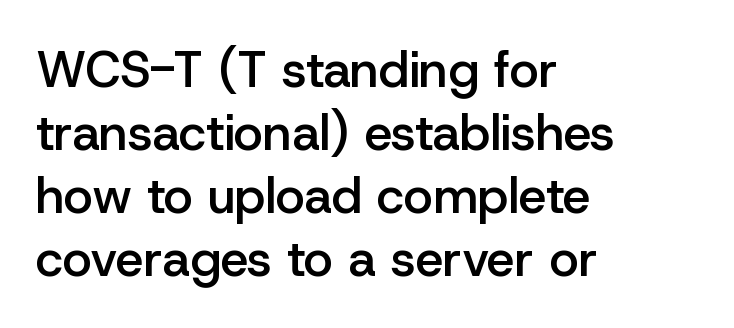
The image shows 50 px semibold sans-serif type, upright; set left-aligned, normal line spacing (1.26x), normal letter spacing, not underlined; low stroke contrast and a medium x-height.
